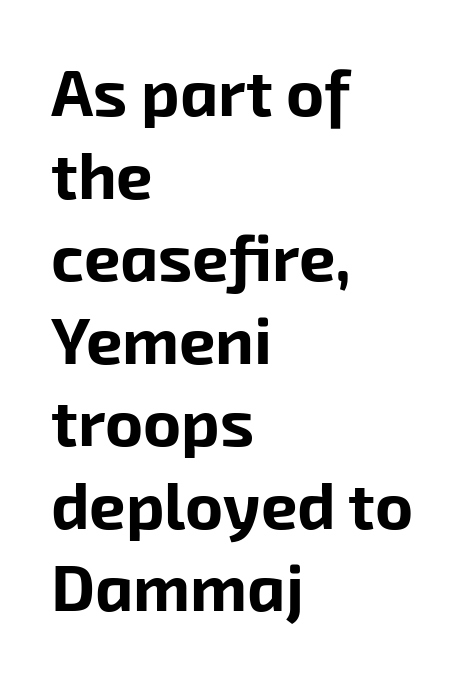
The image shows 65 px bold sans-serif type; set left-aligned, normal line spacing (1.27x), normal letter spacing, not underlined; low stroke contrast and a medium x-height.
